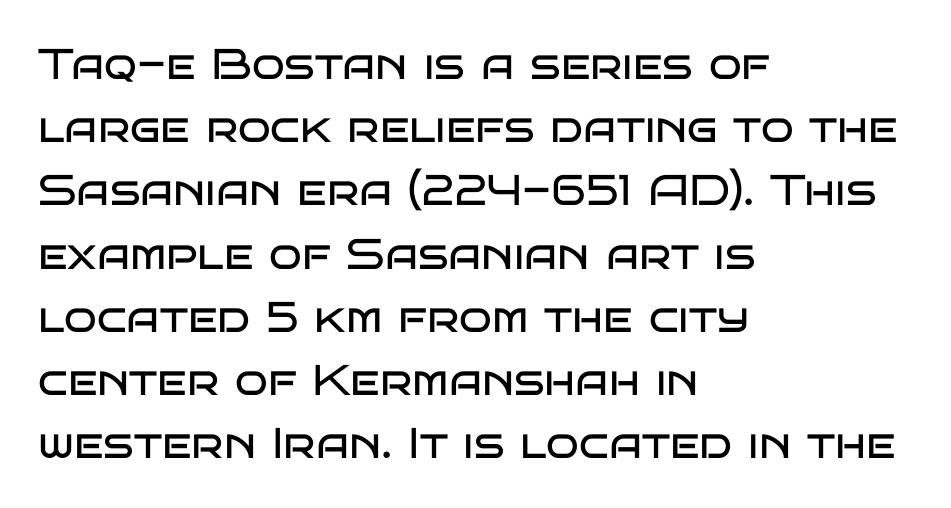
Characters remain perfectly vertical along every line. Stroke mass is kept to a normal reading level or below. Reading down the block, your eye returns to a fixed left position each line. Each letter's strokes conclude bluntly, with no projecting serifs. Underline: absent. The tracking reads as untouched default to a designer's eye.
